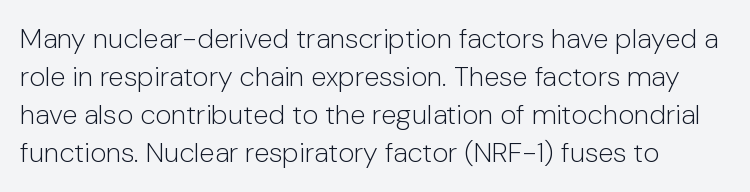
Q: Is the text bold? A: No.
Q: Is the text italic (slanted)? A: No, it is upright.
Q: Is the typeface a serif or a sans-serif typeface? A: Sans-serif.
Q: Is the text underlined? A: No.
Q: Is the spacing between letters normal or unusually wide? A: Normal.
Q: Is the spacing between lines tight, normal or loose? A: Normal.
Q: Width (condensed, normal, or wide)? A: Normal.
Q: Stroke contrast? A: Low.
Q: x-height? A: Medium.
Q: Monospaced? A: No.
